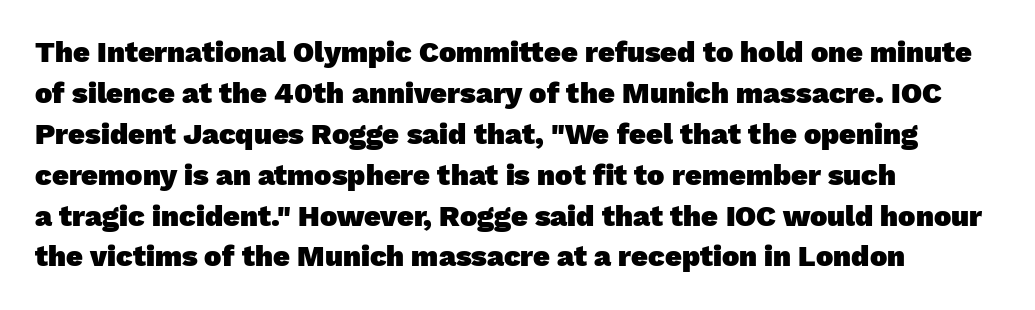
The image shows 29 px heavy sans-serif type; set left-aligned, normal line spacing (1.41x), normal letter spacing, not underlined; low stroke contrast and a medium x-height.
